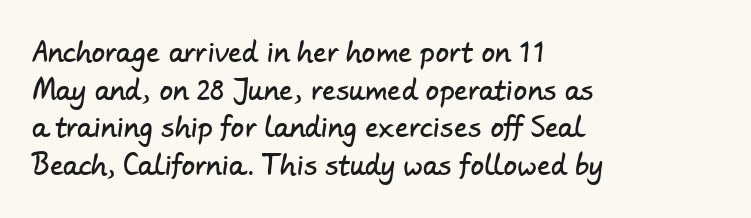
{"underline": "no", "align": "left", "line_spacing": "normal", "line_spacing_ratio": 1.39, "letter_spacing": "normal", "letter_spacing_em": 0.0, "glyph_px": 27}
